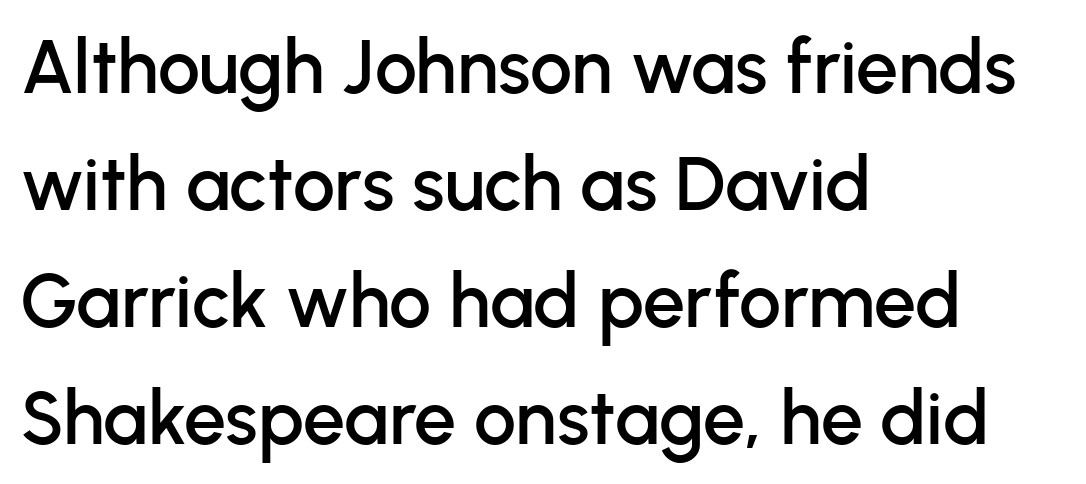
The image shows 75 px sans-serif type, upright; set left-aligned, normal line spacing (1.56x), normal letter spacing, not underlined; low stroke contrast and a medium x-height.
